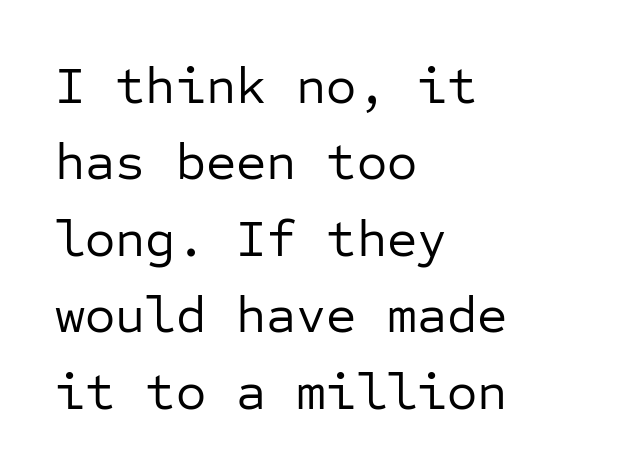
The image shows 52 px regular-weight sans-serif type, upright, monospaced; set left-aligned, normal line spacing (1.47x), normal letter spacing, not underlined; low stroke contrast and a medium x-height.
